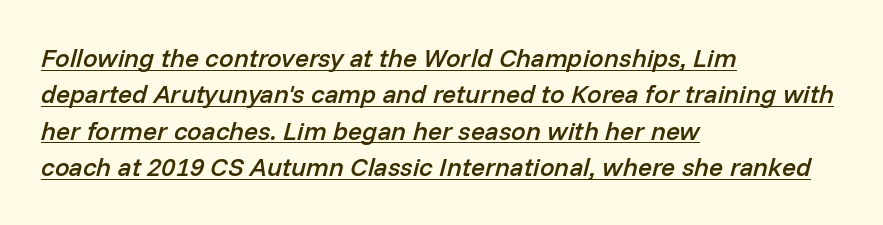
Q: Is the text bold? A: Semi-bold.
Q: Is the text italic (slanted)? A: Yes, it leans right by about 14 degrees.
Q: Is the text underlined? A: Yes.
Q: How is the paragraph aligned? A: Left-aligned.
Q: Is the spacing between letters normal or unusually wide? A: Normal.
Q: Is the spacing between lines tight, normal or loose? A: Normal.
